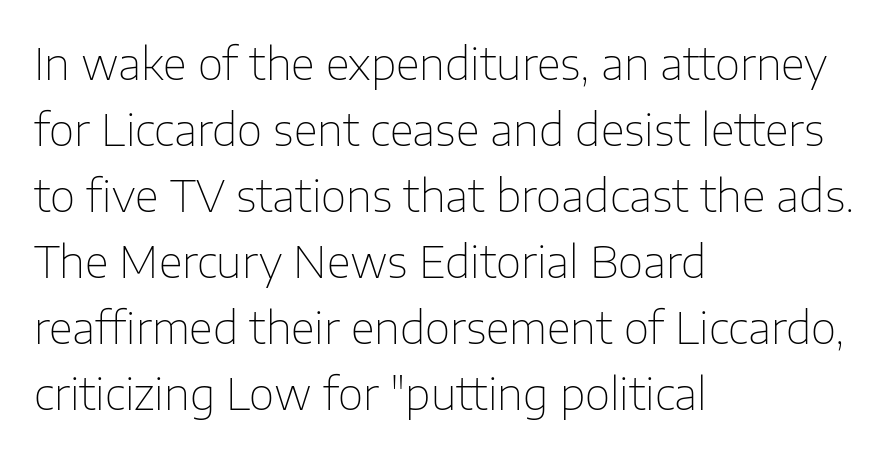
Plain, unruled lines of type. Grotesque or geometric, the face here clearly has no serifs. Is this a heavy cut? Hardly; it is regular or lighter. A classic flush-left, rag-right setting is used for this passage. The letters advance in unequal steps, a hallmark of proportional type.
